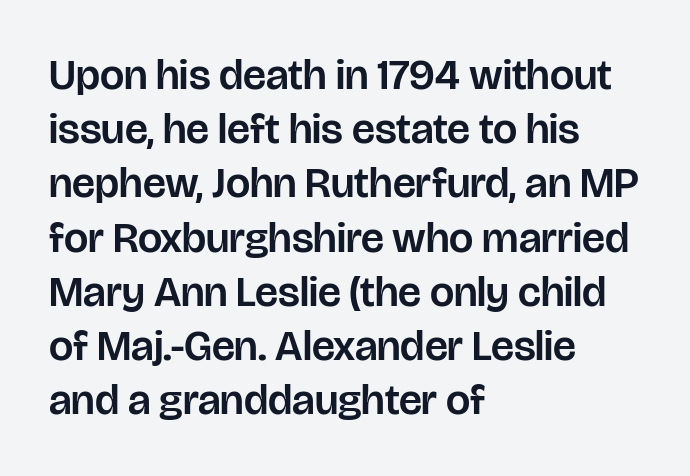
{"serif": "no", "italic": "no", "width": "normal", "stroke_contrast": "low", "x_height": "large", "monospaced": "no", "underline": "no", "align": "left", "line_spacing": "normal", "line_spacing_ratio": 1.26, "letter_spacing": "normal", "letter_spacing_em": 0.0, "glyph_px": 43}
